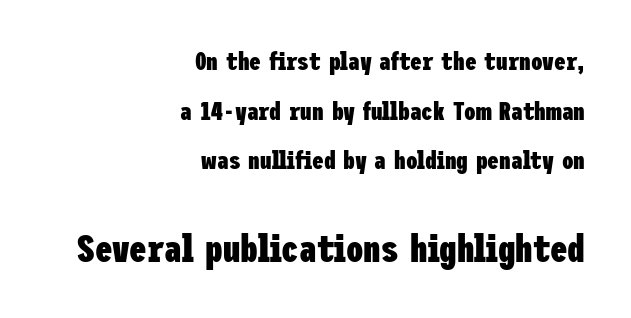
Q: Is the text bold? A: Yes.
Q: Is the text italic (slanted)? A: No, it is upright.
Q: Is the typeface a serif or a sans-serif typeface? A: Sans-serif.
Q: Is the text underlined? A: No.
Q: How is the paragraph aligned? A: Right-aligned.
Q: Is the spacing between letters normal or unusually wide? A: Normal.
Q: Is the spacing between lines tight, normal or loose? A: Loose.
Q: Which block of text is set in a larger size, the first (top) or the second (bottom)? A: The second (bottom) one.
Q: Width (condensed, normal, or wide)? A: Condensed.
Q: Stroke contrast? A: Low.
Q: x-height? A: Medium.
